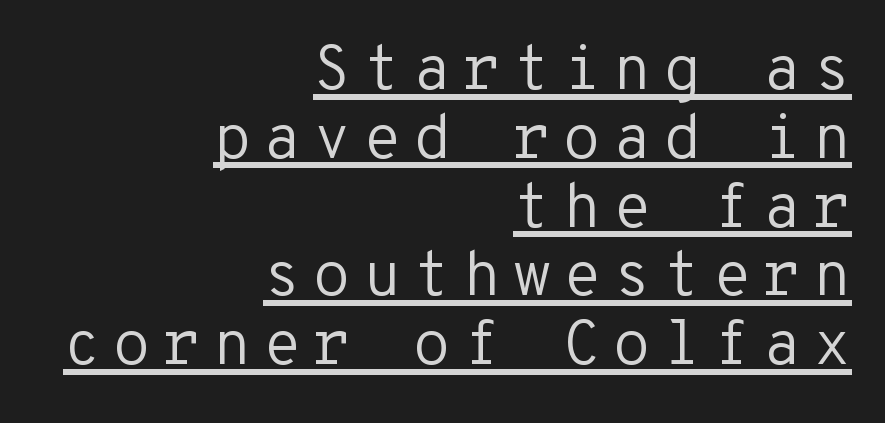
The image shows 62 px regular-weight sans-serif type, upright, monospaced; set right-aligned, tight line spacing (1.11x), underlined; low stroke contrast and a medium x-height.
